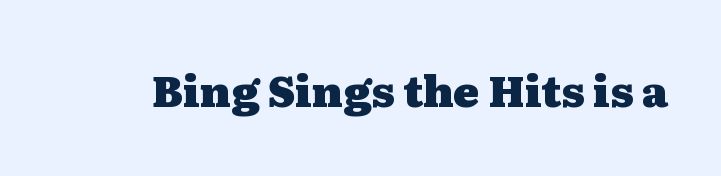
{"serif": "yes", "italic": "no", "bold": "yes", "weight": "heavy", "width": "wide", "stroke_contrast": "medium", "x_height": "medium", "monospaced": "no", "underline": "no", "letter_spacing": "normal", "letter_spacing_em": 0.0, "glyph_px": 43}
